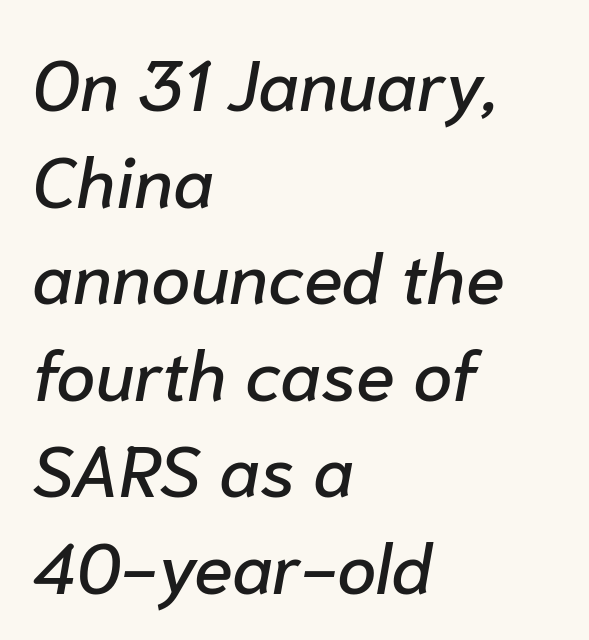
Rendered with sloped, italic letterforms. These lines are rendered in a variable-pitch font. Just letters on the line, the space beneath them empty. The compositor pushed each line to the left boundary.
